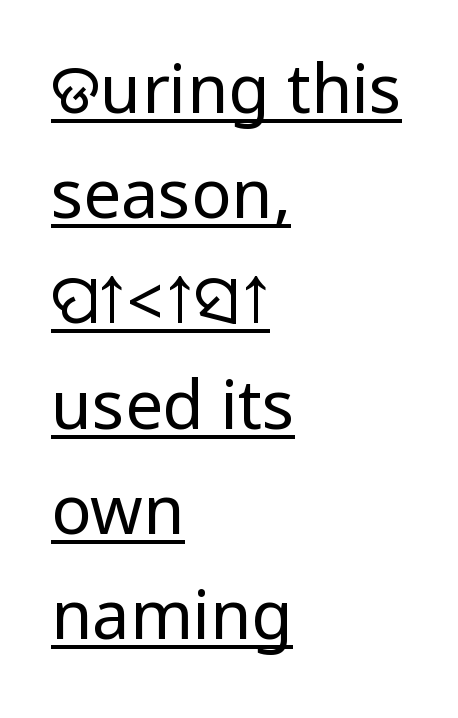
The image shows 67 px regular-weight, condensed sans-serif type, upright; set left-aligned, normal line spacing (1.57x), normal letter spacing, underlined; low stroke contrast.
